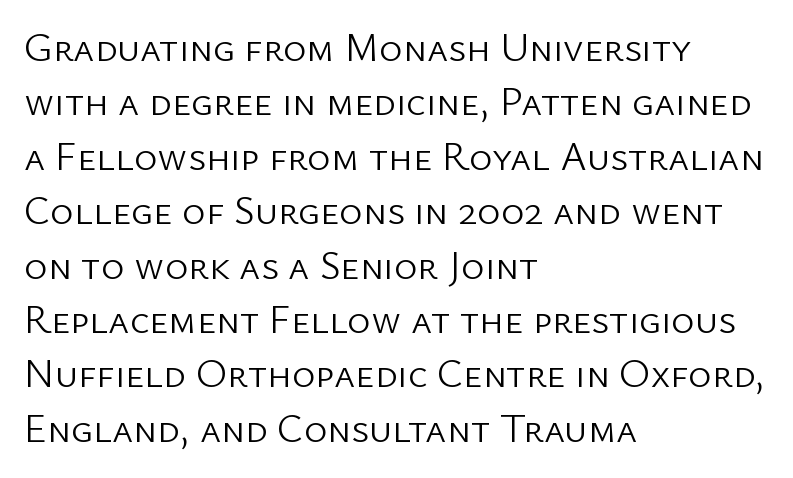
The image shows 40 px light sans-serif type, upright; set left-aligned, normal line spacing (1.36x), normal letter spacing, not underlined; low stroke contrast and a medium x-height.
